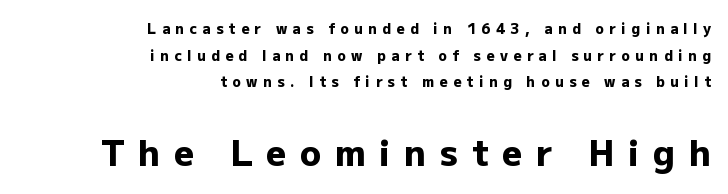
The image shows 35 px heavy sans-serif type, upright; set right-aligned, loose line spacing (1.9x), unusually wide letter spacing (+0.39 em), not underlined; the second (bottom) block is 2.5x larger; low stroke contrast and a medium x-height.
